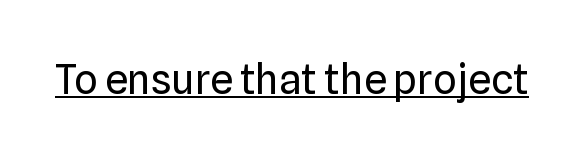
{"serif": "no", "italic": "no", "bold": "no", "weight": "regular", "width": "normal", "stroke_contrast": "low", "x_height": "medium", "monospaced": "no", "underline": "yes", "letter_spacing": "normal", "letter_spacing_em": 0.0, "glyph_px": 41}
